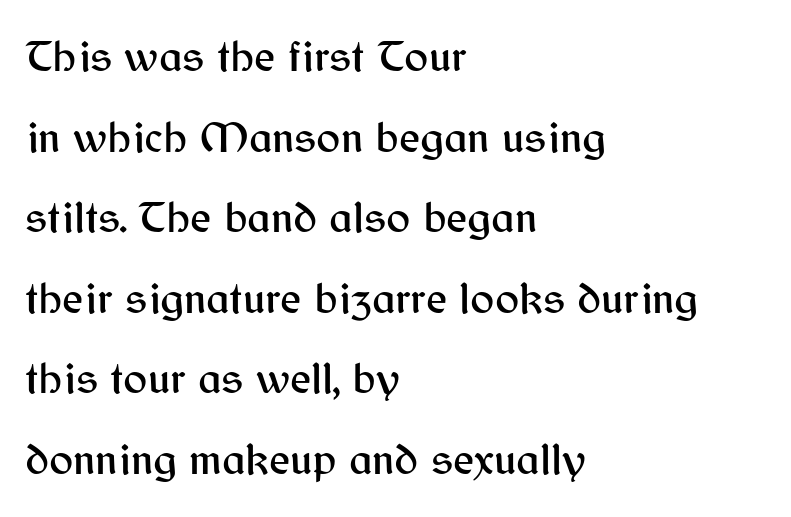
The image shows 45 px sans-serif type, upright; set left-aligned, line spacing 1.79x, normal letter spacing, not underlined; medium stroke contrast and a medium x-height.
